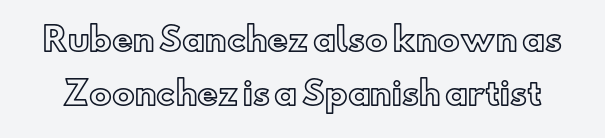
Q: Is the text italic (slanted)? A: No, it is upright.
Q: Is the text underlined? A: No.
Q: Is the spacing between letters normal or unusually wide? A: Normal.
Q: Is the spacing between lines tight, normal or loose? A: Normal.
Q: Width (condensed, normal, or wide)? A: Normal.
Q: x-height? A: Small.
Q: Monospaced? A: No.
